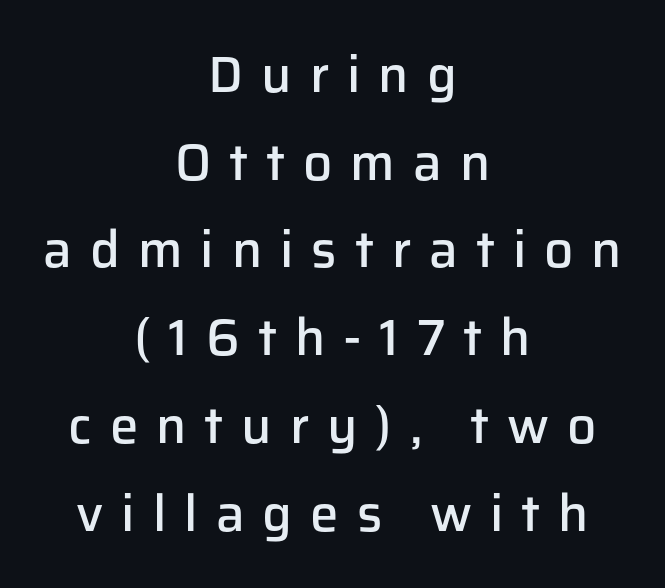
The image shows 51 px semibold sans-serif type, upright; set centered, line spacing 1.72x, unusually wide letter spacing (+0.35 em), not underlined; low stroke contrast and a medium x-height.
